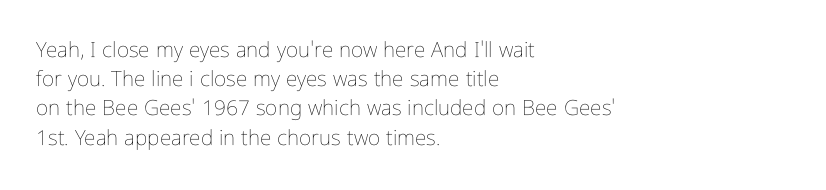
The image shows 21 px text type, upright; set left-aligned, normal line spacing (1.39x), normal letter spacing, not underlined.
